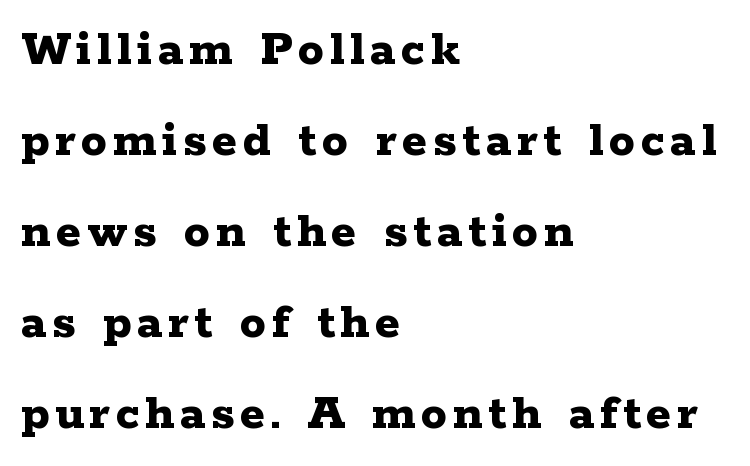
Q: Is the text bold? A: Yes.
Q: Is the text italic (slanted)? A: No, it is upright.
Q: Is the typeface a serif or a sans-serif typeface? A: Serif.
Q: Is the text underlined? A: No.
Q: How is the paragraph aligned? A: Left-aligned.
Q: Width (condensed, normal, or wide)? A: Wide.
Q: Stroke contrast? A: Low.
Q: x-height? A: Medium.
Q: Monospaced? A: No.
